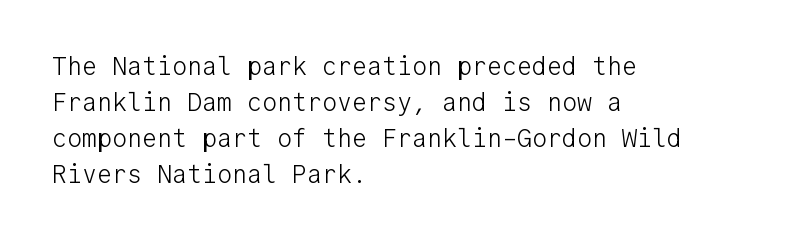
Q: Is the text bold? A: No.
Q: Is the text italic (slanted)? A: No, it is upright.
Q: Is the text underlined? A: No.
Q: How is the paragraph aligned? A: Left-aligned.
Q: Is the spacing between letters normal or unusually wide? A: Normal.
Q: Is the spacing between lines tight, normal or loose? A: Normal.
